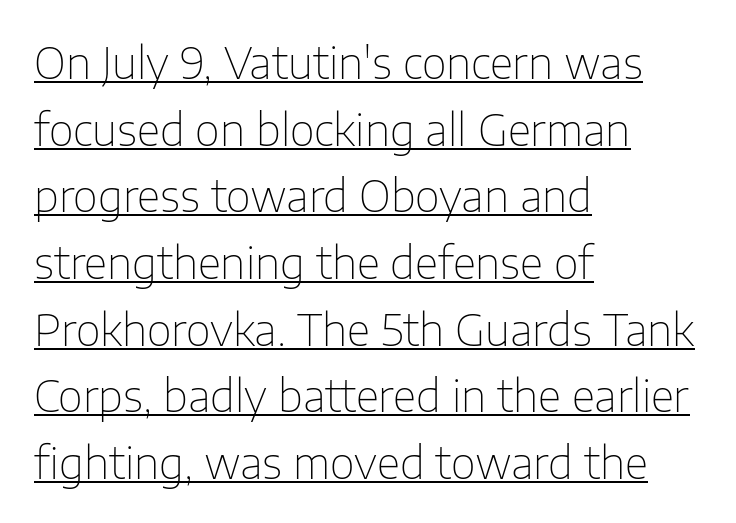
Weight: regular or lighter. Notice how the stems are strictly vertical — no italics here. To sum up the face: it is a sans, with no serifs. The rendering uses the underline text-decoration.
